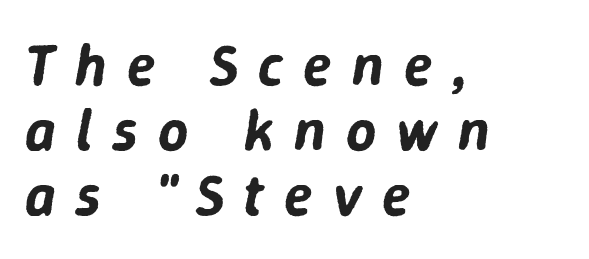
These lines were composed using italics. The paragraph shown leans on its left margin. Looks like regular typesetting: each glyph gets only the width it needs. The space between consecutive lines is stingy. Display-style spreading of the glyphs; the letterfit is very open. Type without underlining.
